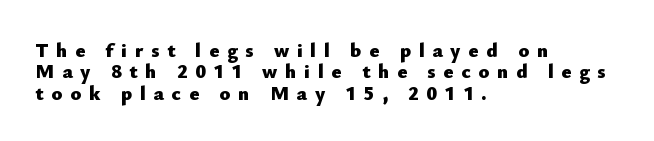
The image shows 20 px bold type, upright; set left-aligned, tight line spacing (1.07x), unusually wide letter spacing (+0.39 em), not underlined.
